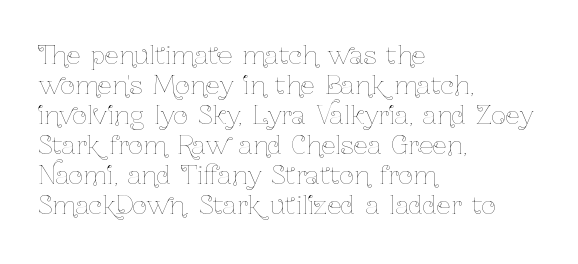
{"italic": "no", "bold": "no", "underline": "no", "align": "left", "line_spacing_ratio": 1.2, "letter_spacing": "normal", "letter_spacing_em": 0.0, "glyph_px": 25}
